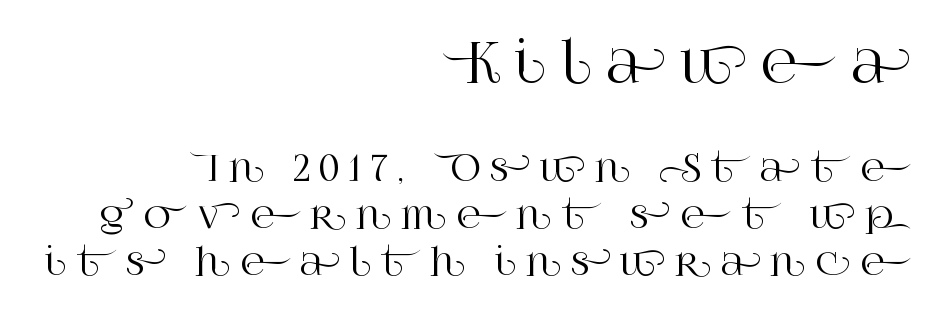
Q: Is the text italic (slanted)? A: No, it is upright.
Q: Is the typeface a serif or a sans-serif typeface? A: Serif.
Q: Is the text underlined? A: No.
Q: How is the paragraph aligned? A: Right-aligned.
Q: Is the spacing between letters normal or unusually wide? A: Unusually wide.
Q: Is the spacing between lines tight, normal or loose? A: Normal.
Q: Which block of text is set in a larger size, the first (top) or the second (bottom)? A: The first (top) one.
Q: Width (condensed, normal, or wide)? A: Normal.
Q: Stroke contrast? A: High.
Q: x-height? A: Large.
Q: Monospaced? A: No.
